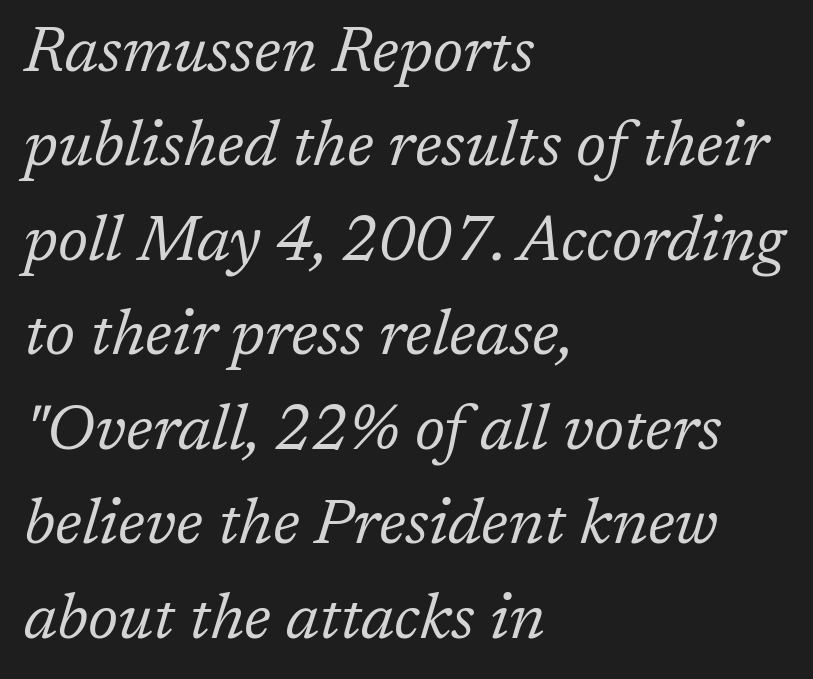
Q: Is the text bold? A: No.
Q: Is the text italic (slanted)? A: Yes, it leans right by about 17 degrees.
Q: Is the typeface a serif or a sans-serif typeface? A: Serif.
Q: Is the text underlined? A: No.
Q: How is the paragraph aligned? A: Left-aligned.
Q: Is the spacing between letters normal or unusually wide? A: Normal.
Q: Is the spacing between lines tight, normal or loose? A: Normal.
Q: Width (condensed, normal, or wide)? A: Normal.
Q: Stroke contrast? A: Low.
Q: x-height? A: Medium.
Q: Monospaced? A: No.
